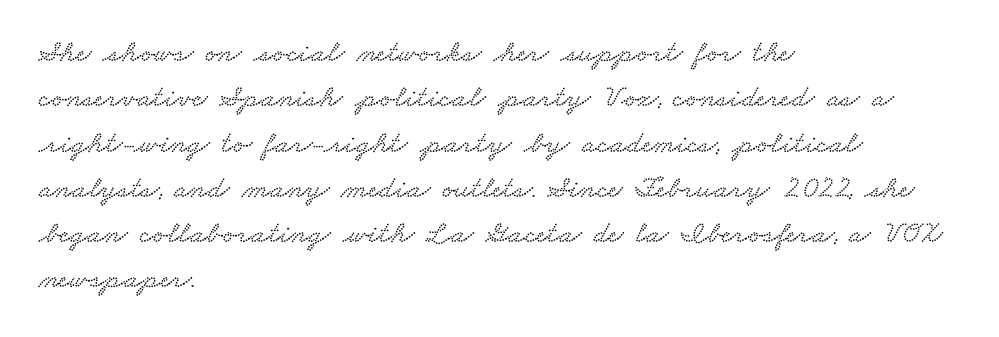
Caption: standard tracking, unaltered. The rows are spaced the way most documents space them. A typesetter would call this proportional, since set widths differ per character. The face used here is seriffed, in the tradition of book romans. Any mark beneath the type? The region is blank.
